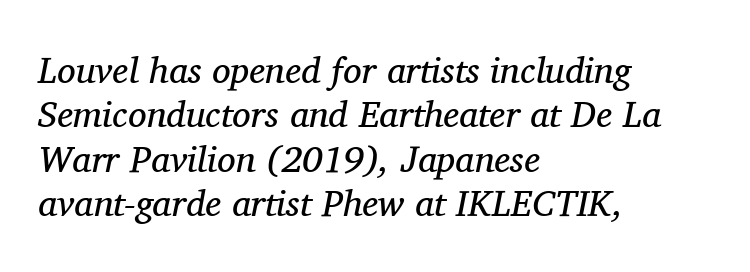
Q: Is the text bold? A: No.
Q: Is the text italic (slanted)? A: Yes, it leans right by about 11 degrees.
Q: Is the typeface a serif or a sans-serif typeface? A: Serif.
Q: Is the text underlined? A: No.
Q: How is the paragraph aligned? A: Left-aligned.
Q: Is the spacing between letters normal or unusually wide? A: Normal.
Q: Width (condensed, normal, or wide)? A: Normal.
Q: Stroke contrast? A: Medium.
Q: x-height? A: Medium.
Q: Monospaced? A: No.
